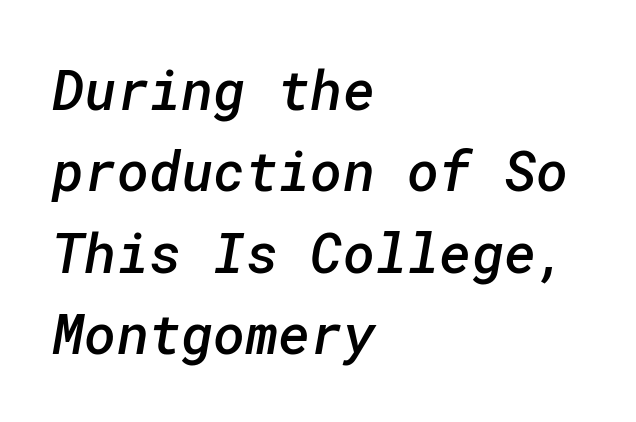
{"serif": "no", "bold": "semi", "weight": "semibold", "width": "normal", "stroke_contrast": "low", "x_height": "medium", "underline": "no", "align": "left", "line_spacing": "normal", "line_spacing_ratio": 1.48, "letter_spacing": "normal", "letter_spacing_em": 0.0, "glyph_px": 55}
